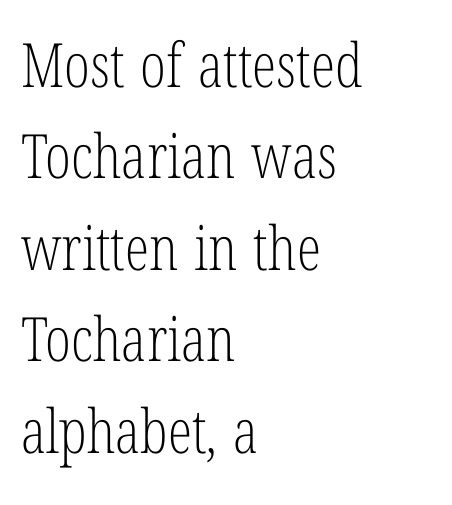
{"serif": "yes", "italic": "no", "bold": "no", "weight": "light", "width": "condensed", "stroke_contrast": "low", "x_height": "medium", "monospaced": "no", "underline": "no", "align": "left", "line_spacing": "normal", "line_spacing_ratio": 1.5, "letter_spacing": "normal", "letter_spacing_em": 0.0, "glyph_px": 61}
